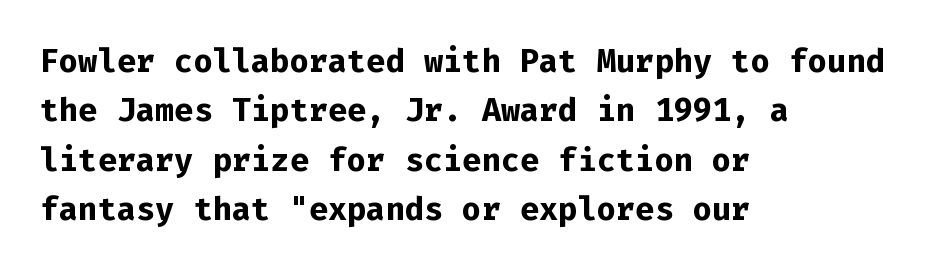
Q: Is the text bold? A: Yes.
Q: Is the text italic (slanted)? A: No, it is upright.
Q: Is the typeface a serif or a sans-serif typeface? A: Sans-serif.
Q: Is the text underlined? A: No.
Q: How is the paragraph aligned? A: Left-aligned.
Q: Is the spacing between letters normal or unusually wide? A: Normal.
Q: Is the spacing between lines tight, normal or loose? A: Normal.
Q: Width (condensed, normal, or wide)? A: Normal.
Q: Stroke contrast? A: Low.
Q: x-height? A: Medium.
Q: Monospaced? A: Yes.
